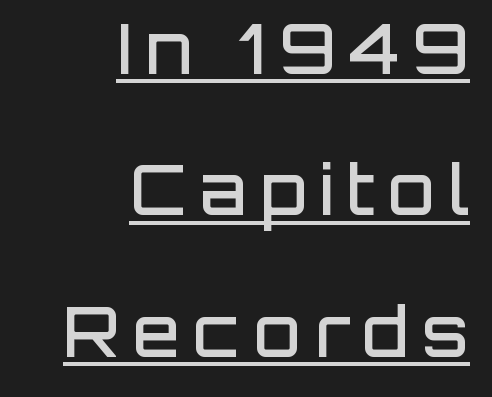
The image shows 68 px semibold sans-serif type, upright; set right-aligned, loose line spacing (2.08x), unusually wide letter spacing (+0.2 em), underlined; low stroke contrast and a large x-height.
